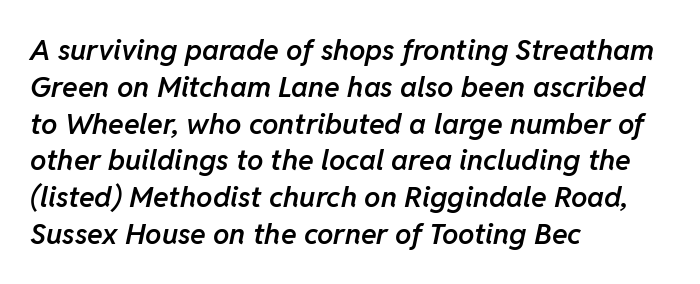
The image shows 29 px semibold type, italic (leaning right); set left-aligned, normal line spacing (1.27x), normal letter spacing, not underlined; low stroke contrast and a medium x-height.
